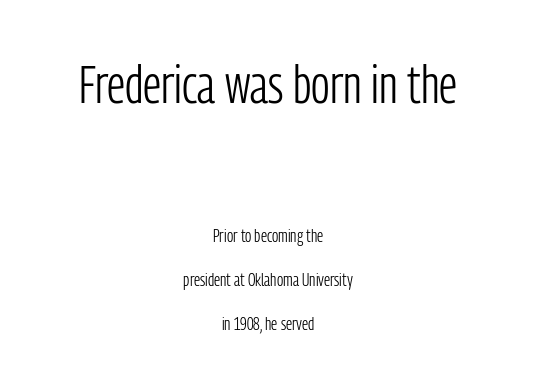
{"serif": "no", "italic": "no", "bold": "no", "weight": "light", "width": "condensed", "stroke_contrast": "low", "x_height": "medium", "monospaced": "no", "underline": "no", "align": "center", "line_spacing": "loose", "line_spacing_ratio": 2.46, "letter_spacing": "normal", "letter_spacing_em": 0.0, "larger_block": "first", "size_ratio": 2.94, "glyph_px": 53}
